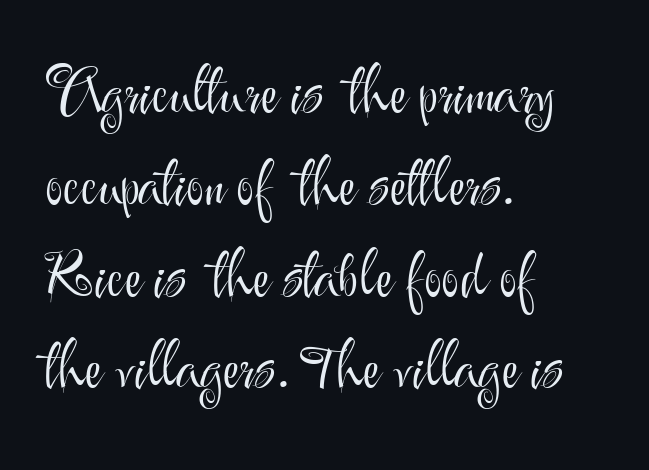
Q: Is the text bold? A: No.
Q: Is the typeface a serif or a sans-serif typeface? A: Sans-serif.
Q: Is the text underlined? A: No.
Q: How is the paragraph aligned? A: Left-aligned.
Q: Is the spacing between letters normal or unusually wide? A: Normal.
Q: Is the spacing between lines tight, normal or loose? A: Normal.
Q: Width (condensed, normal, or wide)? A: Normal.
Q: Stroke contrast? A: Medium.
Q: x-height? A: Small.
Q: Monospaced? A: No.
